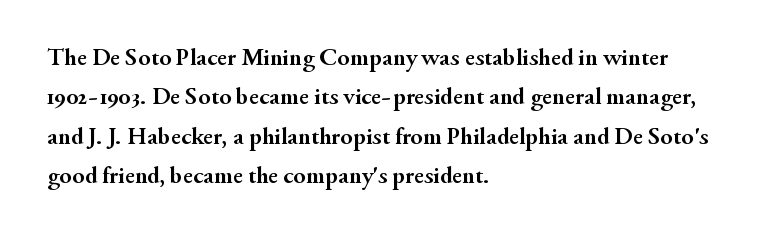
{"italic": "no", "bold": "yes", "underline": "no", "align": "left", "line_spacing": "normal", "line_spacing_ratio": 1.58, "letter_spacing": "normal", "letter_spacing_em": 0.0, "glyph_px": 25}
